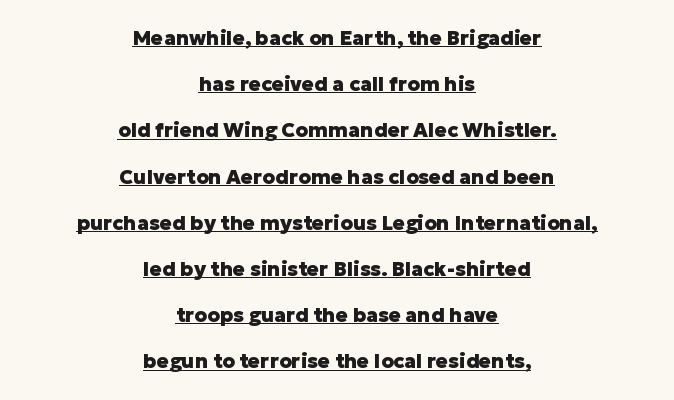
{"italic": "no", "bold": "yes", "underline": "yes", "align": "center", "line_spacing": "loose", "line_spacing_ratio": 2.31, "letter_spacing": "normal", "letter_spacing_em": 0.0, "glyph_px": 20}
